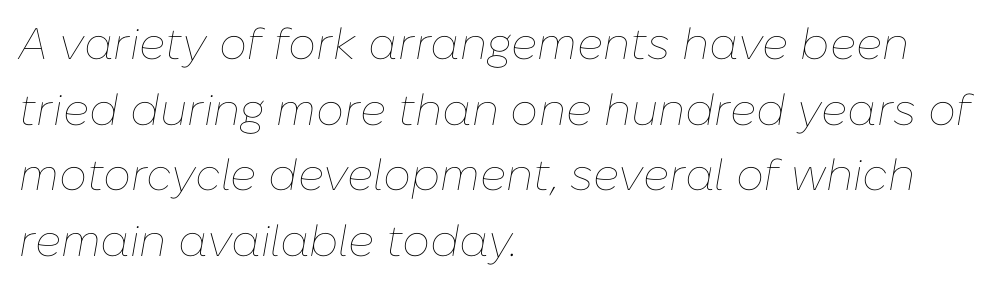
This rendering features lettering with no underline. The letters advance in unequal steps, a hallmark of proportional type. This sample keeps an unexceptional amount of space between lines. A student would call this left alignment; a typographer would say flush left, rag right.
